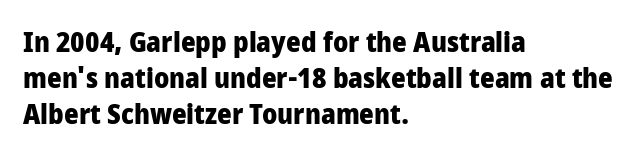
Here the glyphs are tracked normally, forming tight word shapes. Plenty of ink on the page — the face is bold. I'd call this a sans setting — the letters go barefoot. This sample uses an upright cut, with every glyph sitting square on the baseline. Interline gaps are of average width in this sample. Spacing verdict: proportional, widths tailored to each character.
